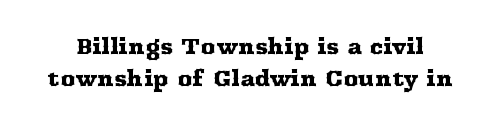
The image shows 21 px text type, upright; set normal line spacing (1.51x), normal letter spacing, not underlined.
